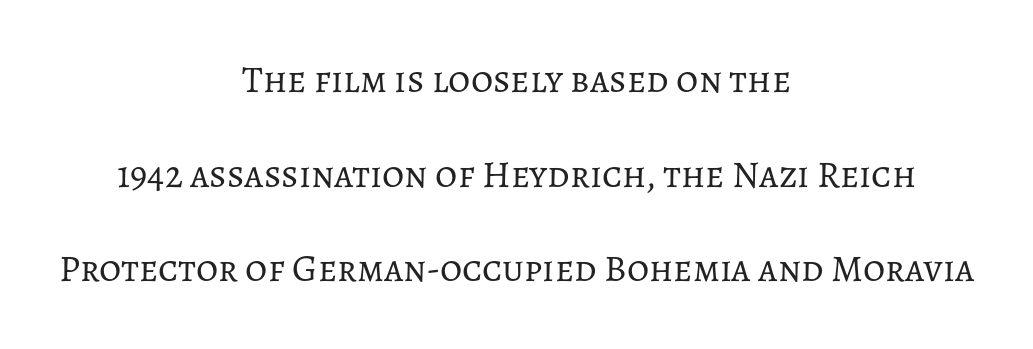
{"italic": "no", "bold": "no", "weight": "regular", "width": "normal", "stroke_contrast": "low", "x_height": "medium", "monospaced": "no", "underline": "no", "align": "center", "line_spacing": "loose", "line_spacing_ratio": 2.49, "letter_spacing": "normal", "letter_spacing_em": 0.0, "glyph_px": 38}
